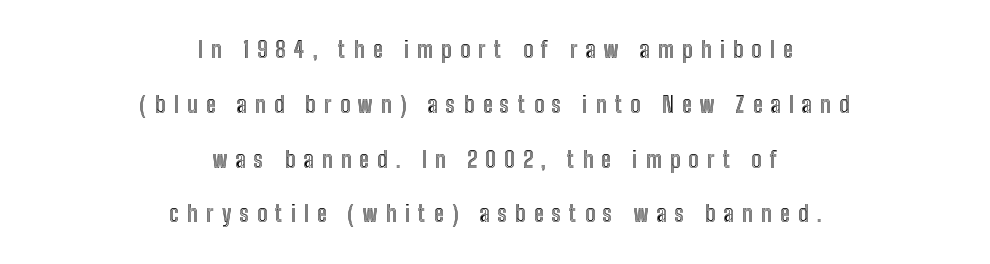
Q: Is the text italic (slanted)? A: No, it is upright.
Q: Is the text underlined? A: No.
Q: How is the paragraph aligned? A: Centered.
Q: Is the spacing between letters normal or unusually wide? A: Unusually wide.
Q: Is the spacing between lines tight, normal or loose? A: Loose.
